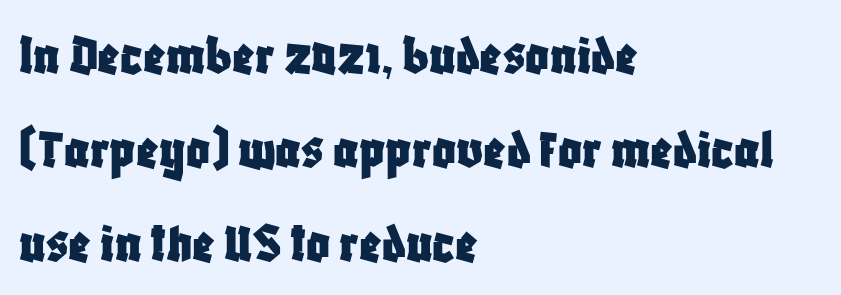
Q: Is the text italic (slanted)? A: No, it is upright.
Q: Is the typeface a serif or a sans-serif typeface? A: Sans-serif.
Q: Is the text underlined? A: No.
Q: How is the paragraph aligned? A: Left-aligned.
Q: Is the spacing between letters normal or unusually wide? A: Normal.
Q: Is the spacing between lines tight, normal or loose? A: Normal.
Q: Width (condensed, normal, or wide)? A: Condensed.
Q: Stroke contrast? A: Low.
Q: x-height? A: Large.
Q: Monospaced? A: No.
